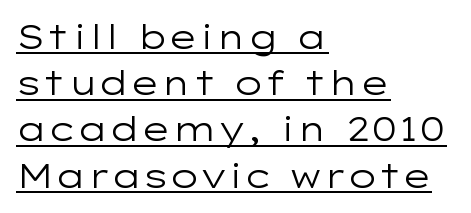
Q: Is the text bold? A: No.
Q: Is the text italic (slanted)? A: No, it is upright.
Q: Is the typeface a serif or a sans-serif typeface? A: Sans-serif.
Q: Is the text underlined? A: Yes.
Q: How is the paragraph aligned? A: Left-aligned.
Q: Is the spacing between letters normal or unusually wide? A: Normal.
Q: Is the spacing between lines tight, normal or loose? A: Normal.
Q: Width (condensed, normal, or wide)? A: Wide.
Q: Stroke contrast? A: Low.
Q: x-height? A: Medium.
Q: Monospaced? A: No.
